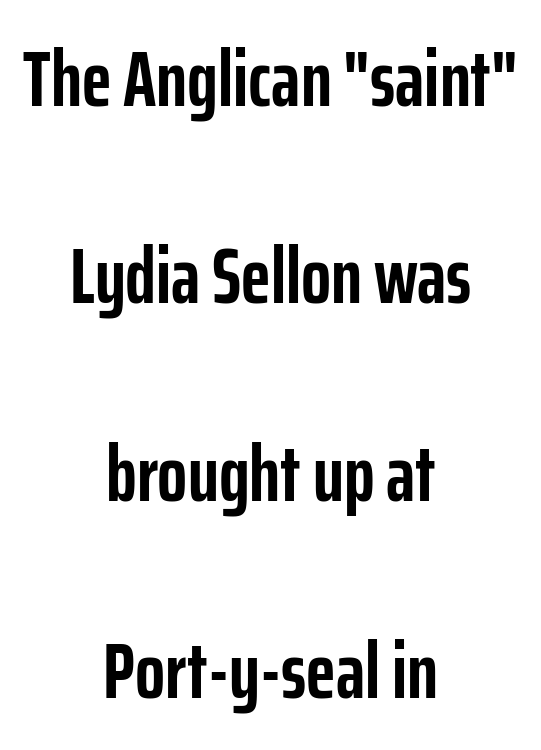
The image shows 79 px semibold, condensed sans-serif type, upright; set centered, loose line spacing (2.5x), normal letter spacing, not underlined; low stroke contrast and a medium x-height.
